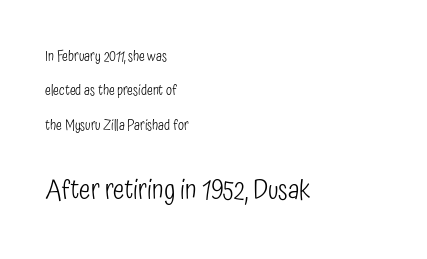
Q: Is the text bold? A: No.
Q: Is the text italic (slanted)? A: No, it is upright.
Q: Is the text underlined? A: No.
Q: How is the paragraph aligned? A: Left-aligned.
Q: Is the spacing between letters normal or unusually wide? A: Normal.
Q: Is the spacing between lines tight, normal or loose? A: Loose.
Q: Which block of text is set in a larger size, the first (top) or the second (bottom)? A: The second (bottom) one.
